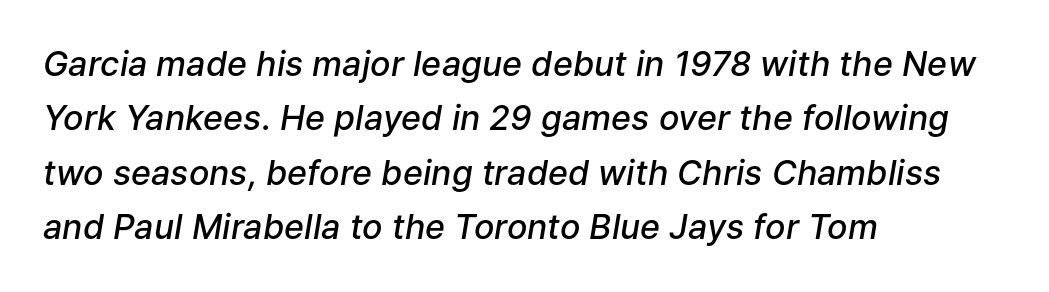
The image shows 34 px semibold type, italic (leaning right); set left-aligned, normal line spacing (1.6x), normal letter spacing, not underlined; low stroke contrast and a medium x-height.
